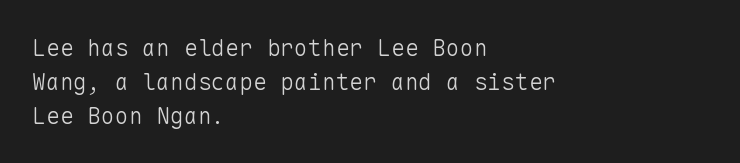
{"italic": "no", "bold": "no", "underline": "no", "align": "left", "line_spacing": "normal", "line_spacing_ratio": 1.47, "letter_spacing": "normal", "letter_spacing_em": 0.0, "glyph_px": 23}
